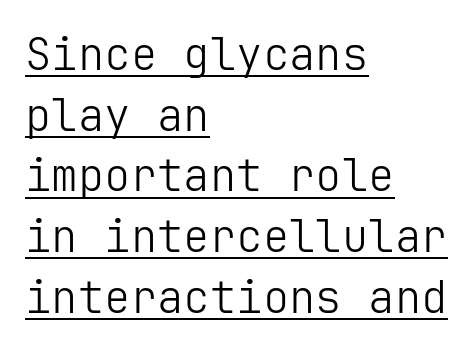
Short and long lines alike share a common starting point at left. The block of text has a typical density, with ordinary space between rows. Underlined type. The weight tops out at a normal text grade. Look at the tracking — it's just the regular setting, nothing added. Unlike a traditional serif, this face leaves its strokes unadorned.
